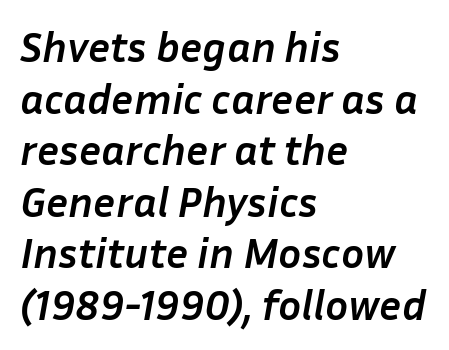
Q: Is the text bold? A: Yes.
Q: Is the text italic (slanted)? A: Yes, it leans right by about 10 degrees.
Q: Is the text underlined? A: No.
Q: How is the paragraph aligned? A: Left-aligned.
Q: Is the spacing between letters normal or unusually wide? A: Normal.
Q: Width (condensed, normal, or wide)? A: Normal.
Q: Stroke contrast? A: Low.
Q: x-height? A: Medium.
Q: Monospaced? A: No.
